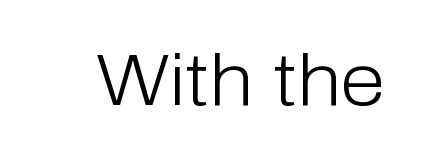
The image shows 73 px light sans-serif type, upright; set normal letter spacing, not underlined; low stroke contrast and a medium x-height.
